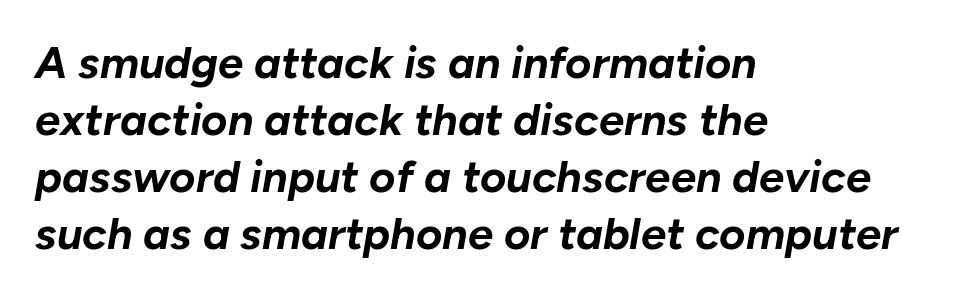
{"italic": "yes", "lean": "right", "slant_degrees": 10, "bold": "yes", "weight": "bold", "width": "normal", "stroke_contrast": "low", "x_height": "medium", "monospaced": "no", "underline": "no", "align": "left", "line_spacing": "normal", "line_spacing_ratio": 1.27, "letter_spacing": "normal", "letter_spacing_em": 0.0, "glyph_px": 45}
